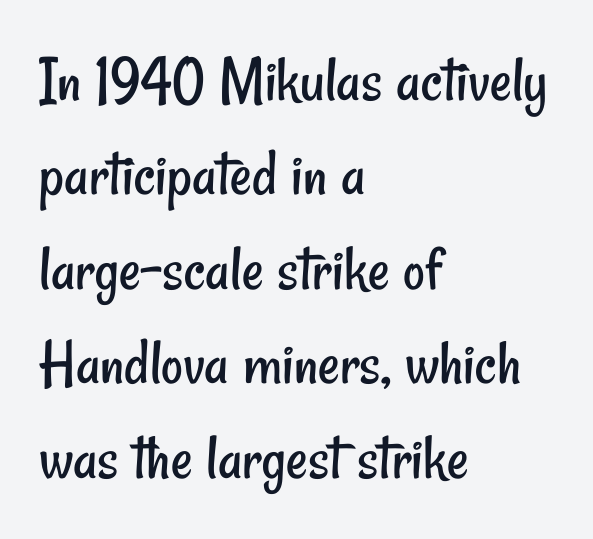
The image shows 67 px regular-weight, condensed sans-serif type; set left-aligned, normal line spacing (1.41x), normal letter spacing, not underlined; low stroke contrast and a small x-height.
